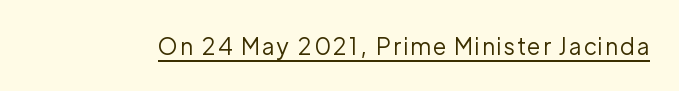
The image shows 23 px text type, upright; set underlined.
